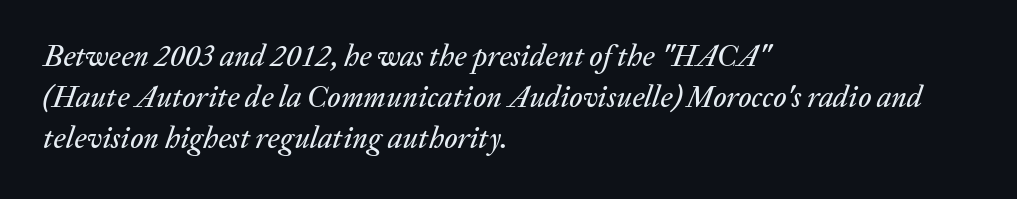
{"italic": "yes", "lean": "right", "slant_degrees": 20, "width": "normal", "stroke_contrast": "low", "x_height": "medium", "monospaced": "no", "underline": "no", "align": "left", "line_spacing": "normal", "line_spacing_ratio": 1.36, "letter_spacing": "normal", "letter_spacing_em": 0.0, "glyph_px": 30}
